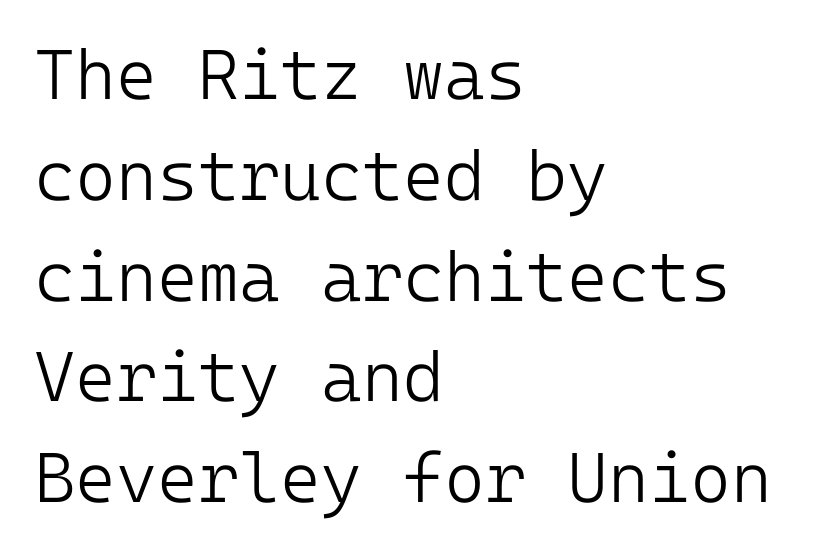
The image shows 70 px light sans-serif type, upright; set left-aligned, normal line spacing (1.44x), normal letter spacing, not underlined; low stroke contrast and a medium x-height.
